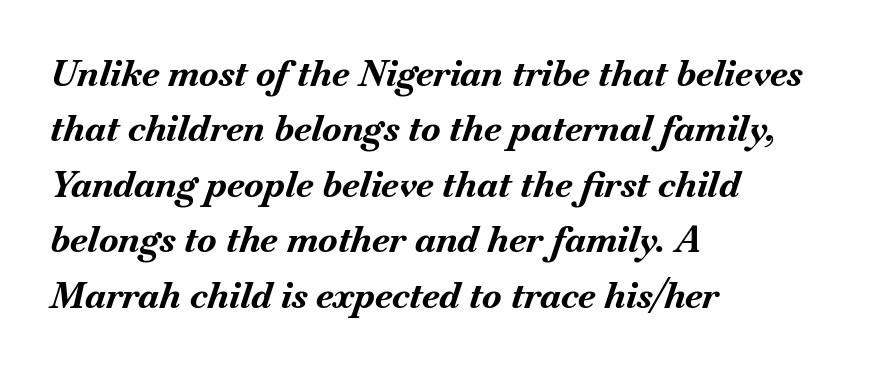
Q: Is the text bold? A: Yes.
Q: Is the text italic (slanted)? A: Yes, it leans right by about 18 degrees.
Q: Is the text underlined? A: No.
Q: How is the paragraph aligned? A: Left-aligned.
Q: Is the spacing between letters normal or unusually wide? A: Normal.
Q: Is the spacing between lines tight, normal or loose? A: Normal.
Q: Width (condensed, normal, or wide)? A: Normal.
Q: Stroke contrast? A: Medium.
Q: x-height? A: Small.
Q: Monospaced? A: No.
